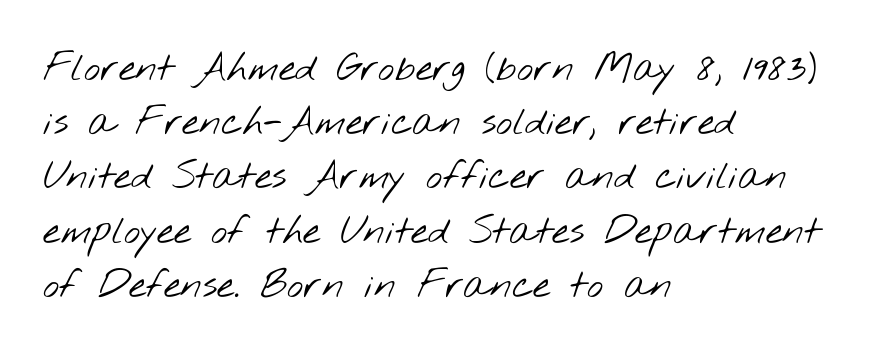
Q: Is the text bold? A: No.
Q: Is the typeface a serif or a sans-serif typeface? A: Sans-serif.
Q: Is the text underlined? A: No.
Q: How is the paragraph aligned? A: Left-aligned.
Q: Is the spacing between letters normal or unusually wide? A: Normal.
Q: Is the spacing between lines tight, normal or loose? A: Normal.
Q: Width (condensed, normal, or wide)? A: Wide.
Q: Stroke contrast? A: Low.
Q: x-height? A: Small.
Q: Monospaced? A: No.
